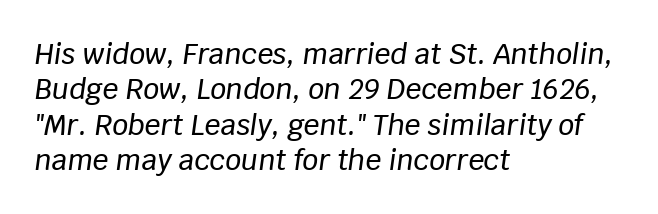
One-word summary of the alignment: left. In terms of posture, this sample is oblique. These lines are rendered in a variable-pitch font. Underline: absent.
